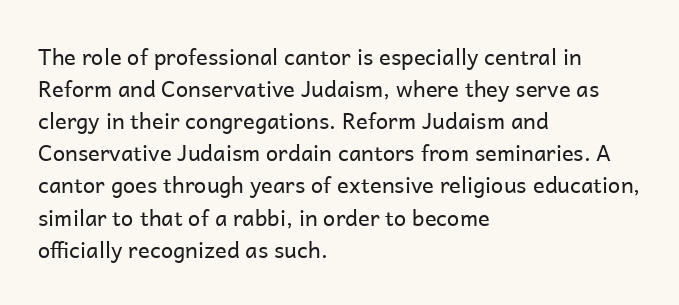
Q: Is the text bold? A: No.
Q: Is the text italic (slanted)? A: No, it is upright.
Q: Is the text underlined? A: No.
Q: How is the paragraph aligned? A: Left-aligned.
Q: Is the spacing between letters normal or unusually wide? A: Normal.
Q: Is the spacing between lines tight, normal or loose? A: Normal.
